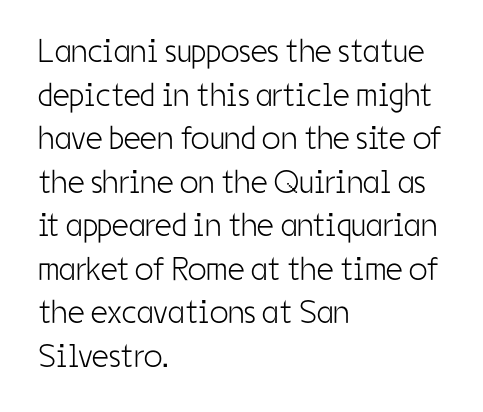
{"serif": "no", "italic": "no", "bold": "no", "weight": "light", "width": "condensed", "stroke_contrast": "low", "x_height": "medium", "monospaced": "no", "underline": "no", "align": "left", "line_spacing": "normal", "line_spacing_ratio": 1.32, "letter_spacing": "normal", "letter_spacing_em": 0.0, "glyph_px": 33}
